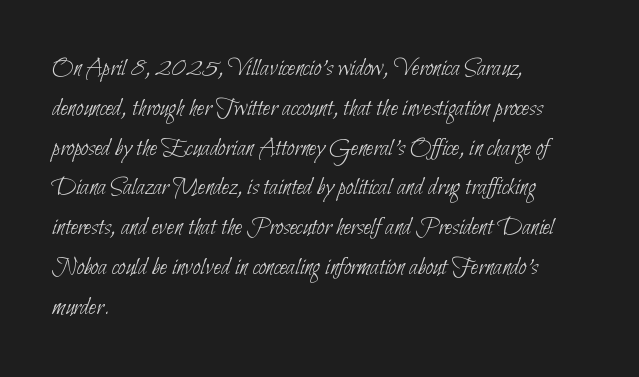
Q: Is the text bold? A: No.
Q: Is the text underlined? A: No.
Q: How is the paragraph aligned? A: Left-aligned.
Q: Is the spacing between letters normal or unusually wide? A: Normal.
Q: Is the spacing between lines tight, normal or loose? A: Normal.
